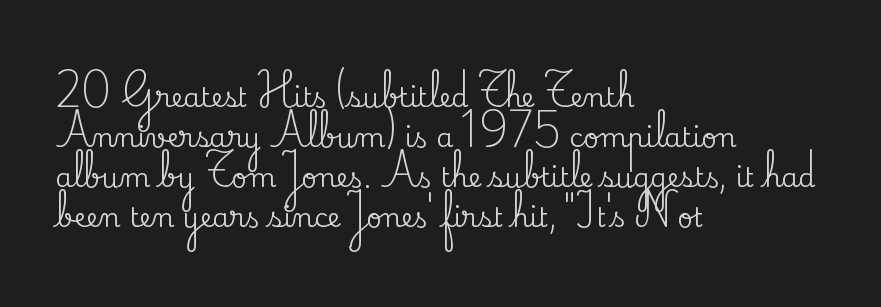
{"italic": "no", "underline": "no", "align": "left", "line_spacing": "normal", "line_spacing_ratio": 1.48, "letter_spacing": "normal", "letter_spacing_em": 0.0, "glyph_px": 27}
